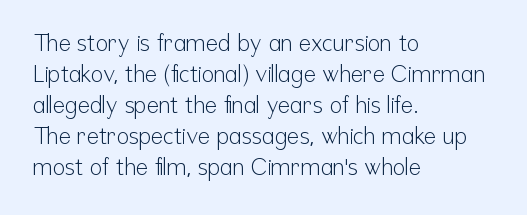
Q: Is the text bold? A: No.
Q: Is the text italic (slanted)? A: No, it is upright.
Q: Is the text underlined? A: No.
Q: How is the paragraph aligned? A: Left-aligned.
Q: Is the spacing between letters normal or unusually wide? A: Normal.
Q: Is the spacing between lines tight, normal or loose? A: Normal.
